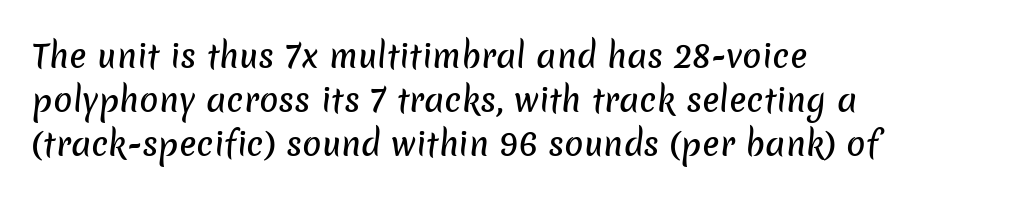
{"serif": "no", "width": "normal", "stroke_contrast": "low", "x_height": "medium", "monospaced": "no", "underline": "no", "align": "left", "line_spacing": "normal", "line_spacing_ratio": 1.38, "letter_spacing": "normal", "letter_spacing_em": 0.0, "glyph_px": 32}
